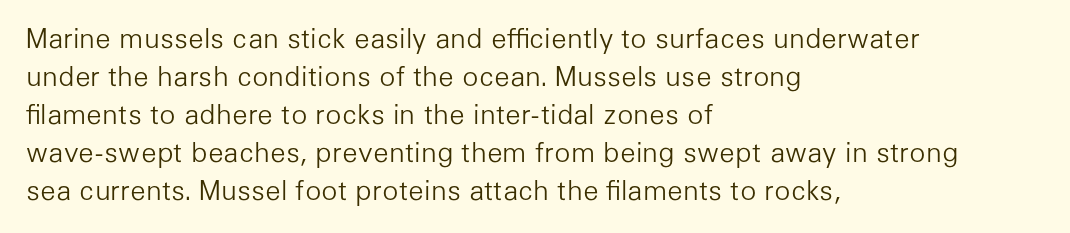
{"italic": "no", "bold": "no", "underline": "no", "align": "left", "line_spacing": "normal", "line_spacing_ratio": 1.41, "letter_spacing": "normal", "letter_spacing_em": 0.0, "glyph_px": 27}
